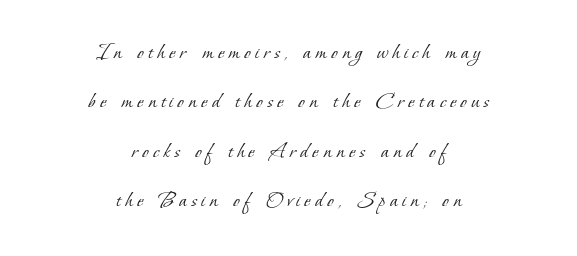
Q: Is the text bold? A: No.
Q: Is the text underlined? A: No.
Q: How is the paragraph aligned? A: Centered.
Q: Is the spacing between lines tight, normal or loose? A: Loose.
